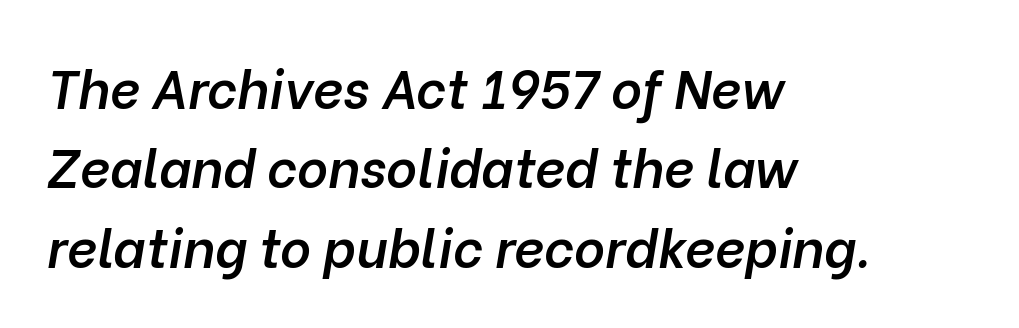
{"italic": "yes", "lean": "right", "slant_degrees": 10, "bold": "semi", "weight": "semibold", "width": "normal", "stroke_contrast": "low", "x_height": "medium", "monospaced": "no", "underline": "no", "align": "left", "line_spacing": "normal", "line_spacing_ratio": 1.5, "letter_spacing": "normal", "letter_spacing_em": 0.0, "glyph_px": 53}
